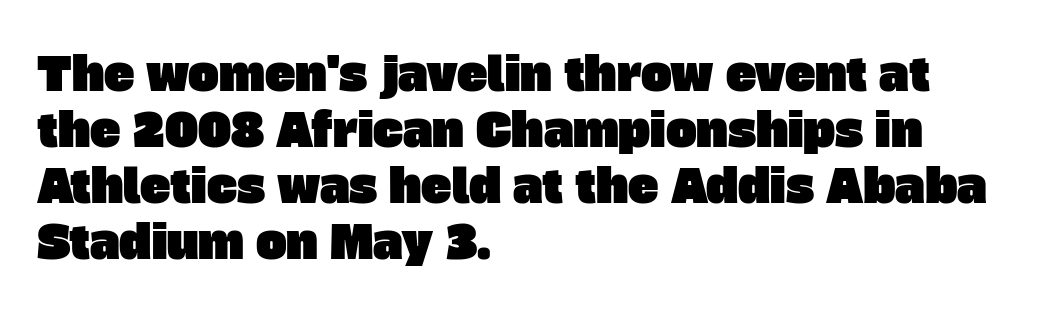
The image shows 46 px sans-serif type; set left-aligned, line spacing 1.22x, normal letter spacing, not underlined; low stroke contrast and a large x-height.
